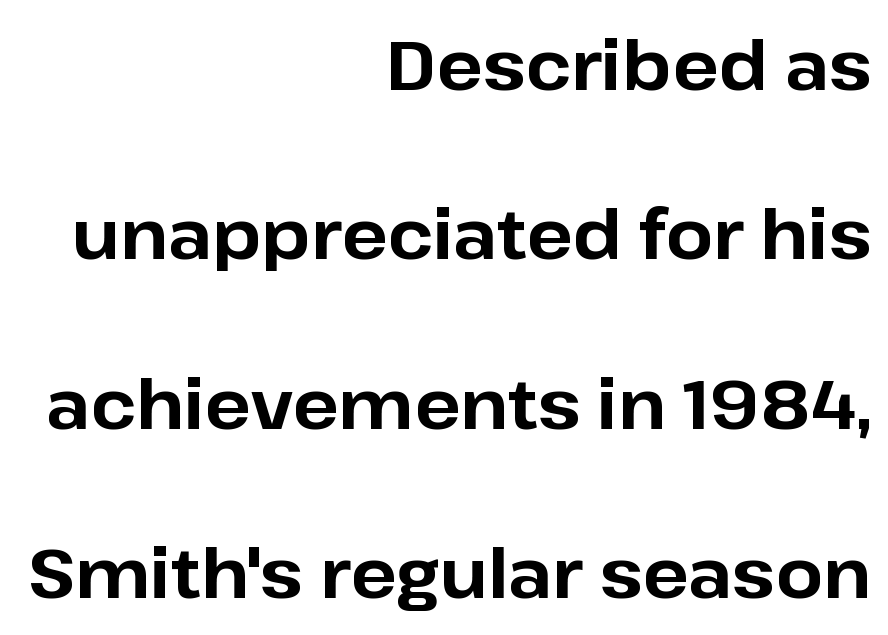
{"serif": "no", "italic": "no", "bold": "yes", "weight": "bold", "width": "normal", "stroke_contrast": "low", "x_height": "medium", "monospaced": "no", "underline": "no", "align": "right", "line_spacing": "loose", "line_spacing_ratio": 2.49, "letter_spacing": "normal", "letter_spacing_em": 0.0, "glyph_px": 68}
